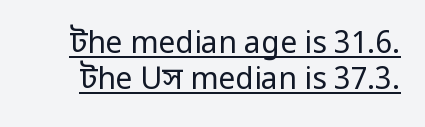
Q: Is the text bold? A: No.
Q: Is the text italic (slanted)? A: No, it is upright.
Q: Is the typeface a serif or a sans-serif typeface? A: Sans-serif.
Q: Is the text underlined? A: Yes.
Q: Is the spacing between letters normal or unusually wide? A: Normal.
Q: Width (condensed, normal, or wide)? A: Condensed.
Q: Stroke contrast? A: Low.
Q: x-height? A: Large.
Q: Monospaced? A: No.
